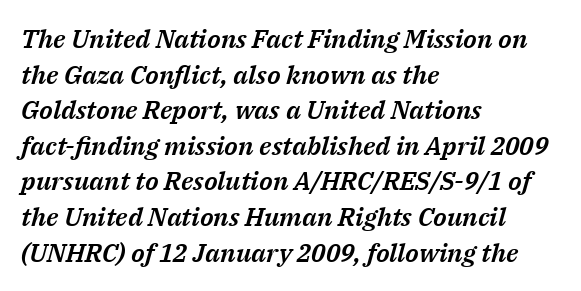
The typesetter chose a ragged-right arrangement here. Regular leading. Nobody drew a line under any word here. It's the slanting kind of type. Letter spacing: default.
